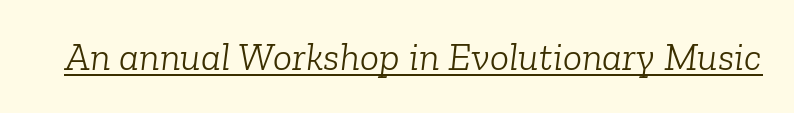
Varying glyph widths throughout — classic text-font behaviour. Students, note that the glyphs here touch the page at normal intervals. Does a line run under the words? Yes, clearly. Stems and bowls with no extra thickness — not bold. The type family on display is of the serif kind. An italicized treatment has been applied to the whole sample.
